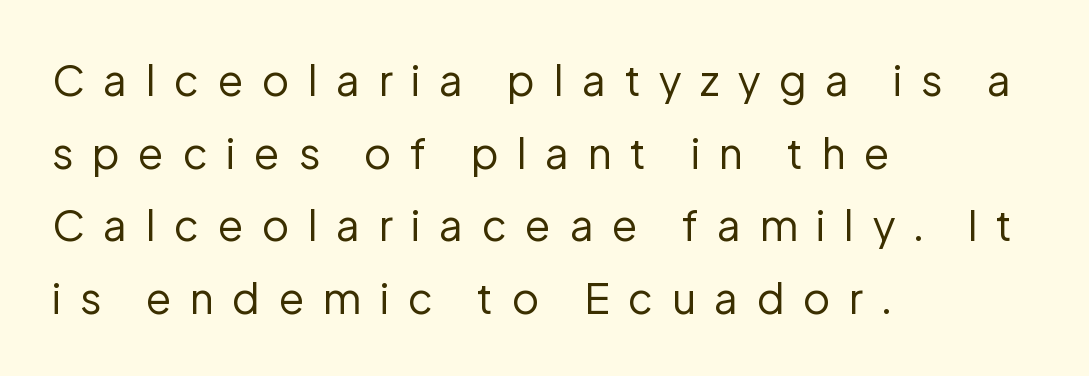
The tracking jumps out immediately: characters are airy and widely separated. Counters stay open thanks to moderate or lighter strokes. A classic flush-left, rag-right setting is used for this passage. No word sits above an underline. Every character sits straight up, as roman type does.
